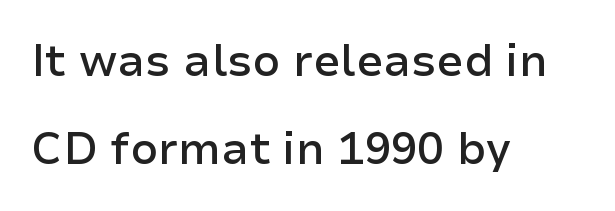
{"serif": "no", "italic": "no", "bold": "semi", "weight": "semibold", "width": "normal", "stroke_contrast": "low", "x_height": "medium", "monospaced": "no", "underline": "no", "align": "left", "line_spacing": "loose", "line_spacing_ratio": 2.0, "letter_spacing": "normal", "letter_spacing_em": 0.0, "glyph_px": 44}
